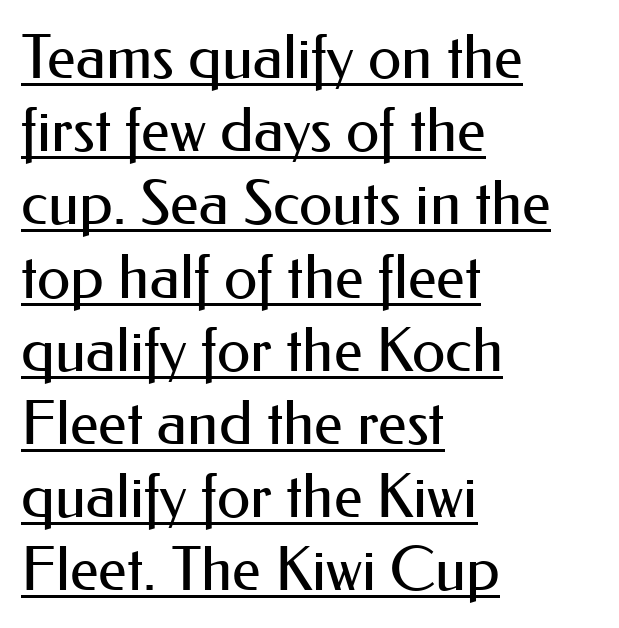
{"serif": "no", "italic": "no", "bold": "no", "weight": "regular", "width": "normal", "stroke_contrast": "medium", "x_height": "small", "monospaced": "no", "underline": "yes", "align": "left", "line_spacing_ratio": 1.2, "letter_spacing": "normal", "letter_spacing_em": 0.0, "glyph_px": 61}
